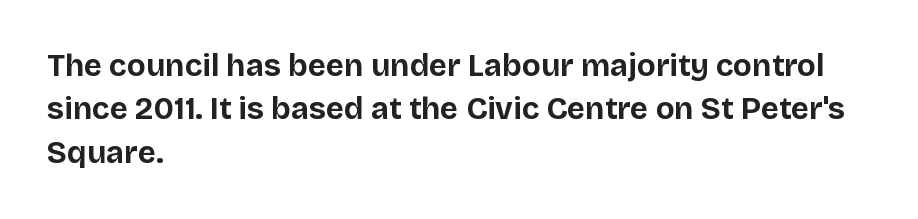
{"serif": "no", "italic": "no", "bold": "yes", "weight": "bold", "width": "normal", "stroke_contrast": "low", "x_height": "large", "monospaced": "no", "underline": "no", "align": "left", "line_spacing": "normal", "line_spacing_ratio": 1.4, "letter_spacing": "normal", "letter_spacing_em": 0.0, "glyph_px": 31}
